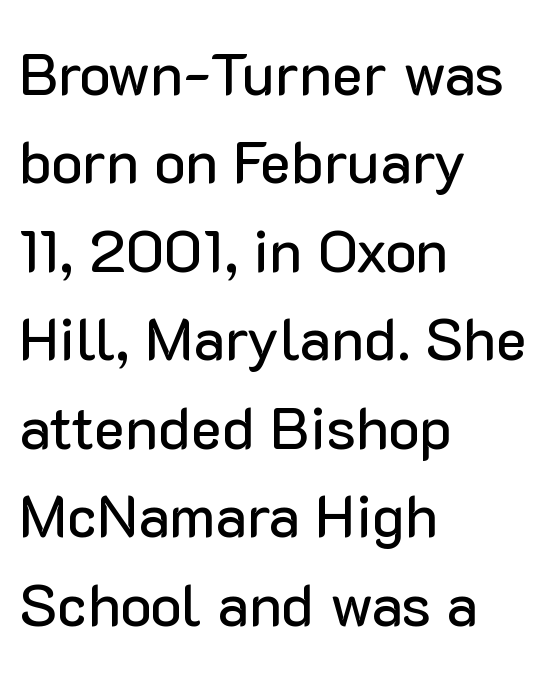
{"serif": "no", "italic": "no", "width": "normal", "stroke_contrast": "low", "x_height": "medium", "monospaced": "no", "underline": "no", "align": "left", "line_spacing": "normal", "line_spacing_ratio": 1.5, "letter_spacing": "normal", "letter_spacing_em": 0.0, "glyph_px": 59}
